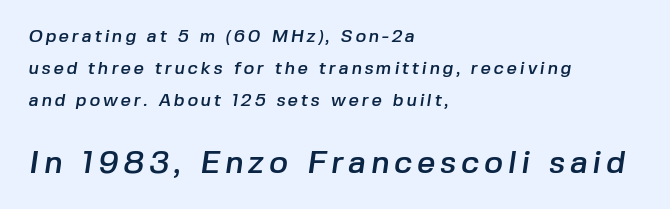
Q: Is the typeface a serif or a sans-serif typeface? A: Sans-serif.
Q: Is the text underlined? A: No.
Q: How is the paragraph aligned? A: Left-aligned.
Q: Which block of text is set in a larger size, the first (top) or the second (bottom)? A: The second (bottom) one.
Q: Width (condensed, normal, or wide)? A: Normal.
Q: Stroke contrast? A: Low.
Q: x-height? A: Medium.
Q: Monospaced? A: No.
